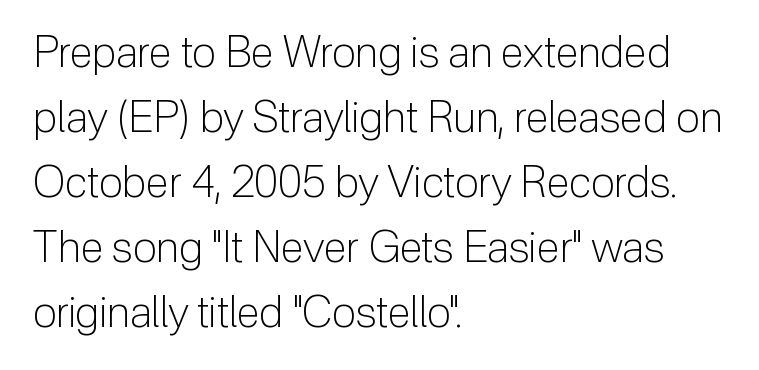
The passage shown has conventional tracking throughout. Here the designer chose a conventional face with non-uniform glyph widths. No heavy texture on the line: the type isn't bold. The lines sit at an ordinary, default distance from one another.
